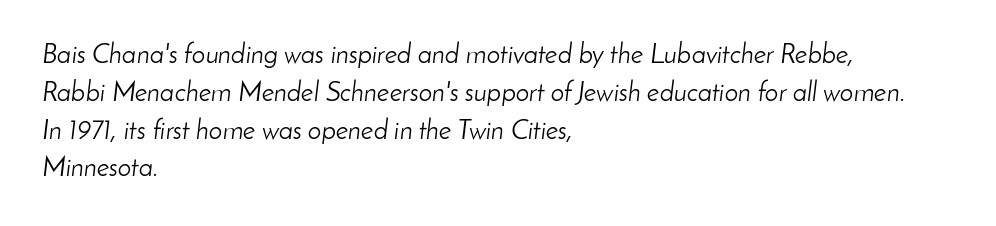
In CSS terms this would be text-align: left. Rule under the text: the space is simply empty. The font sits on the lighter half of the weight spectrum, regular included. Designer's note — italics engaged.
